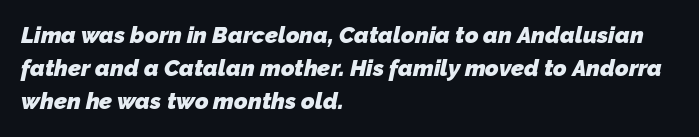
The image shows 23 px bold type; set left-aligned, normal line spacing (1.44x), normal letter spacing, not underlined.
